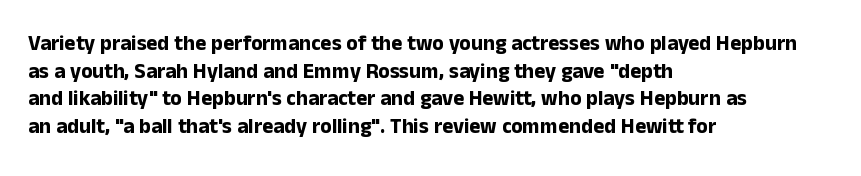
{"italic": "no", "bold": "yes", "underline": "no", "align": "left", "line_spacing": "normal", "line_spacing_ratio": 1.32, "letter_spacing": "normal", "letter_spacing_em": 0.0, "glyph_px": 21}
